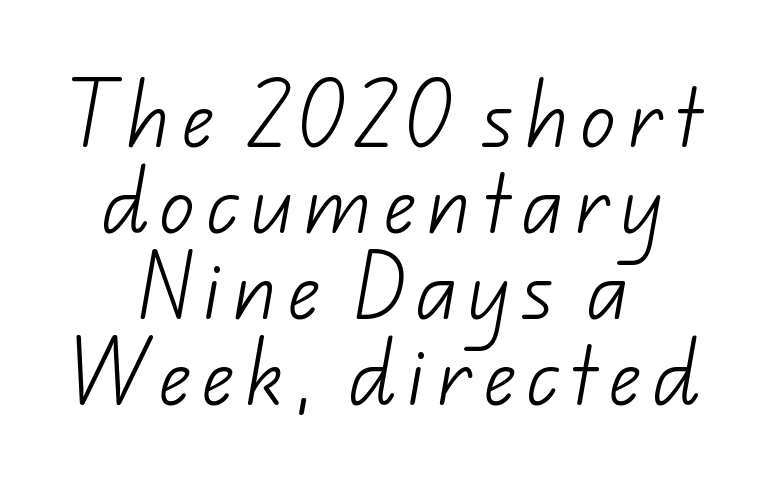
Q: Is the text bold? A: No.
Q: Is the typeface a serif or a sans-serif typeface? A: Sans-serif.
Q: Is the text underlined? A: No.
Q: How is the paragraph aligned? A: Centered.
Q: Width (condensed, normal, or wide)? A: Normal.
Q: Stroke contrast? A: Low.
Q: x-height? A: Small.
Q: Monospaced? A: No.
